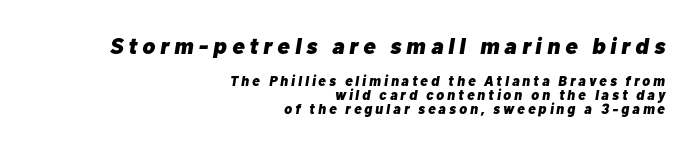
The image shows 23 px bold type, italic (leaning right); set right-aligned, tight line spacing (1.01x), unusually wide letter spacing (+0.22 em), not underlined; the first (top) block is 1.64x larger.
